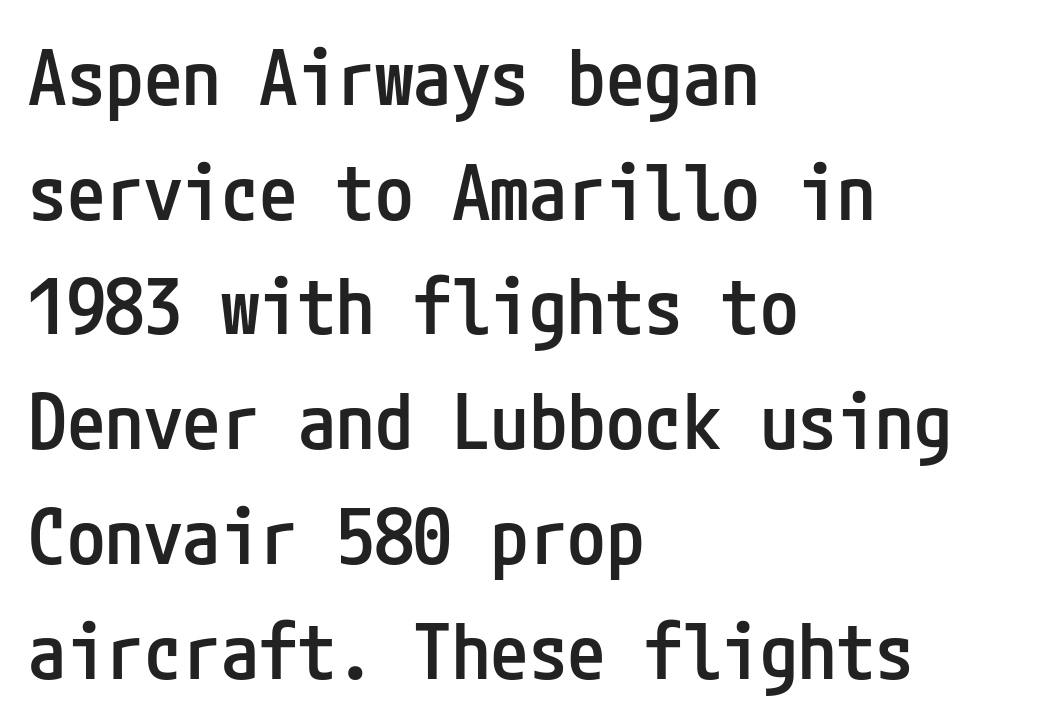
The image shows 77 px semibold, condensed sans-serif type, upright; set left-aligned, normal line spacing (1.49x), normal letter spacing, not underlined; low stroke contrast and a medium x-height.
